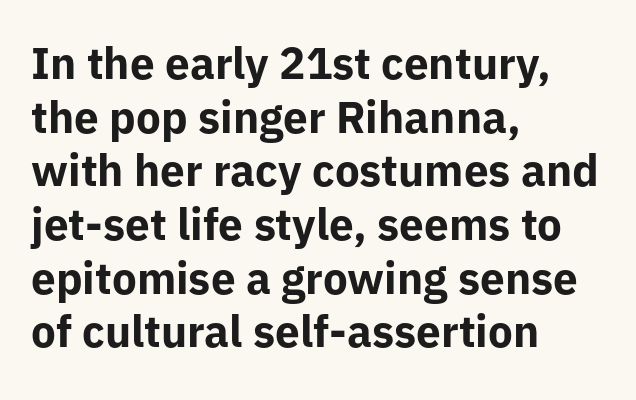
The lettering stays uniformly vertical, giving the passage a roman look. Varying glyph widths throughout — classic text-font behaviour. The compositor pushed each line to the left boundary. To sum up the face: it is a sans, with no serifs.
